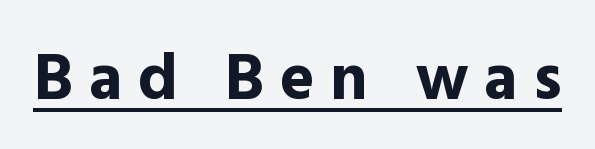
{"serif": "no", "italic": "no", "bold": "yes", "weight": "bold", "width": "normal", "x_height": "medium", "monospaced": "no", "underline": "yes", "letter_spacing": "wide", "letter_spacing_em": 0.24, "glyph_px": 65}
